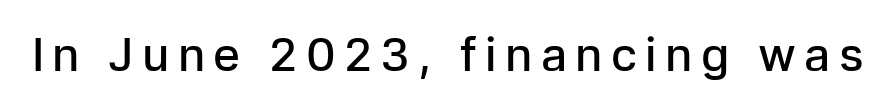
{"serif": "no", "italic": "no", "bold": "semi", "weight": "semibold", "width": "normal", "stroke_contrast": "low", "x_height": "medium", "monospaced": "no", "underline": "no", "glyph_px": 46}
